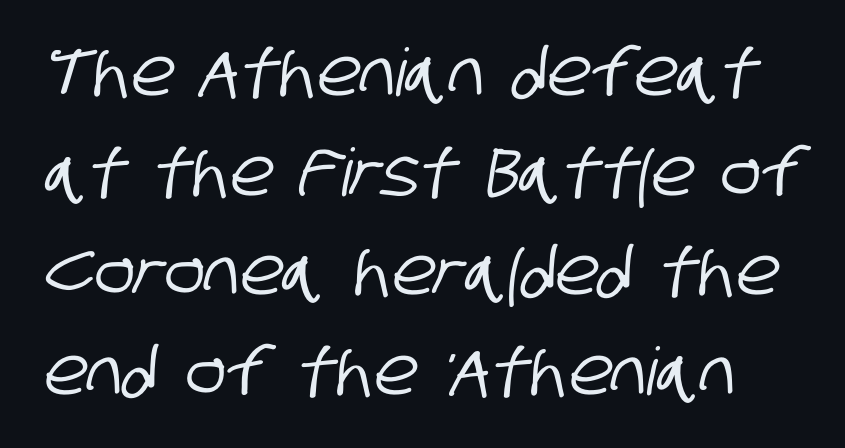
{"serif": "no", "width": "condensed", "stroke_contrast": "low", "x_height": "large", "monospaced": "no", "underline": "no", "line_spacing": "normal", "line_spacing_ratio": 1.51, "letter_spacing": "normal", "letter_spacing_em": 0.0, "glyph_px": 66}
